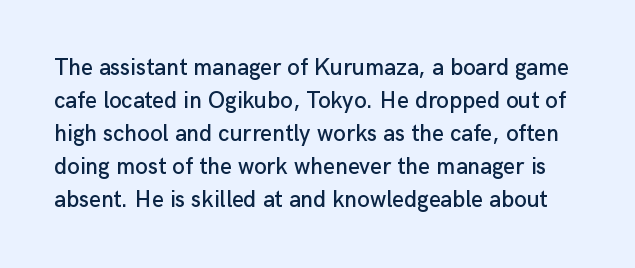
{"italic": "no", "underline": "no", "line_spacing": "normal", "line_spacing_ratio": 1.43, "letter_spacing": "normal", "letter_spacing_em": 0.0, "glyph_px": 23}
